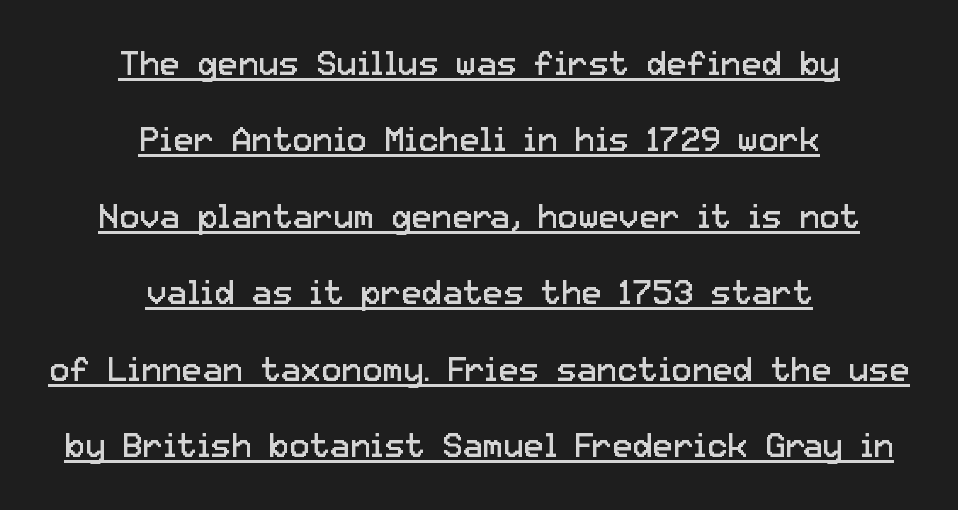
The image shows 34 px regular-weight sans-serif type, upright; set centered, loose line spacing (2.25x), normal letter spacing, underlined; low stroke contrast and a medium x-height.
